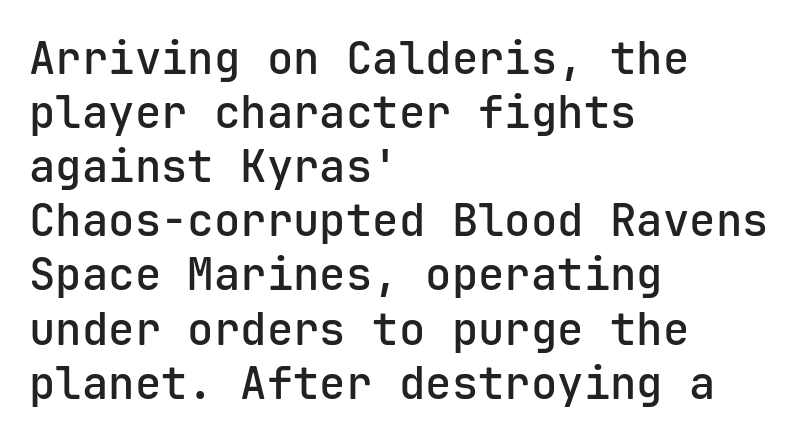
The image shows 44 px semibold sans-serif type, upright, monospaced; set left-aligned, line spacing 1.23x, normal letter spacing, not underlined; low stroke contrast and a medium x-height.
